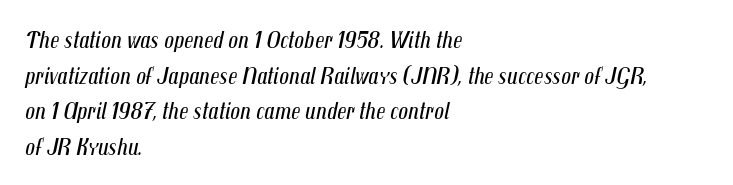
{"italic": "yes", "lean": "right", "slant_degrees": 12, "bold": "no", "underline": "no", "align": "left", "line_spacing": "normal", "line_spacing_ratio": 1.48, "letter_spacing": "normal", "letter_spacing_em": 0.0, "glyph_px": 24}
